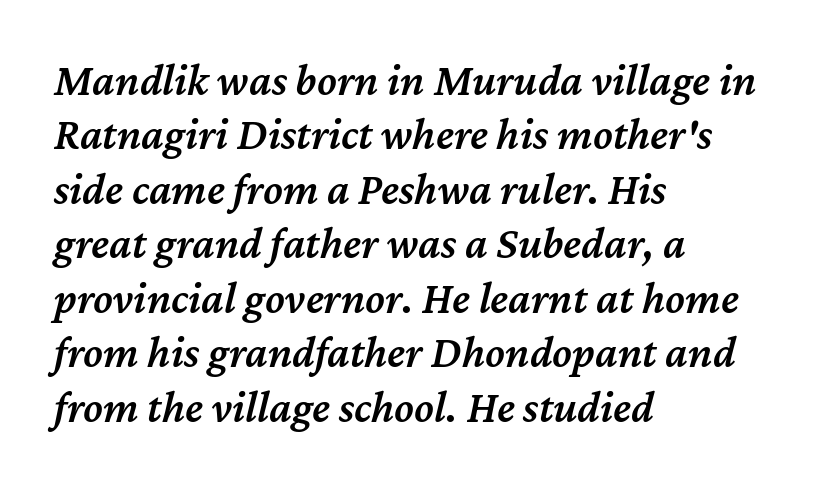
The passage shown is not underscored anywhere. All the whitespace from short lines collects on the right. The typography opts for an oblique posture over an upright one. Nothing unusual about the tracking: characters are spaced as the font intends.
